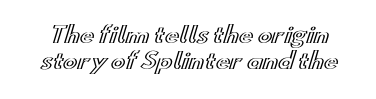
Q: Is the text italic (slanted)? A: Yes.
Q: Is the text underlined? A: No.
Q: Is the spacing between letters normal or unusually wide? A: Normal.
